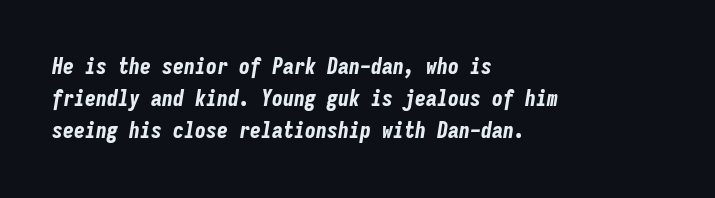
{"italic": "yes", "lean": "right", "slant_degrees": 9, "bold": "yes", "underline": "no", "align": "left", "line_spacing": "normal", "line_spacing_ratio": 1.46, "letter_spacing": "normal", "letter_spacing_em": 0.0, "glyph_px": 22}
